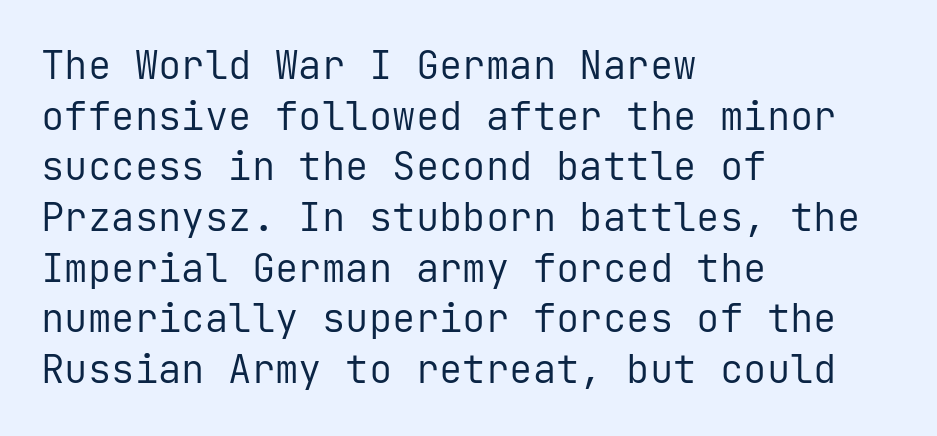
Ordinary non-slanted type is in use. This rendering uses left alignment, leaving the right contour irregular. How are the letters spaced? Ordinarily, with no added tracking. Regarding leading, the lines here are spaced in the standard way. Here the designer chose a console-style face with uniform glyph widths. Regarding serifs, this sample does without them.
